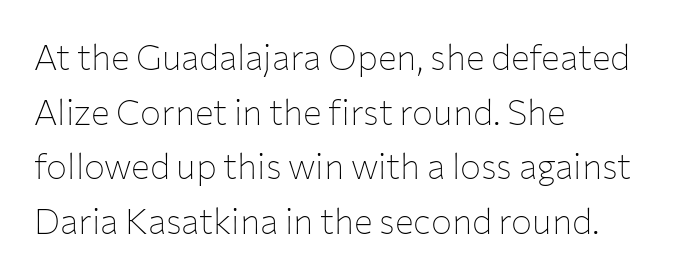
Q: Is the text bold? A: No.
Q: Is the text italic (slanted)? A: No, it is upright.
Q: Is the typeface a serif or a sans-serif typeface? A: Sans-serif.
Q: Is the text underlined? A: No.
Q: How is the paragraph aligned? A: Left-aligned.
Q: Is the spacing between letters normal or unusually wide? A: Normal.
Q: Is the spacing between lines tight, normal or loose? A: Normal.
Q: Width (condensed, normal, or wide)? A: Normal.
Q: Stroke contrast? A: Low.
Q: x-height? A: Medium.
Q: Monospaced? A: No.
